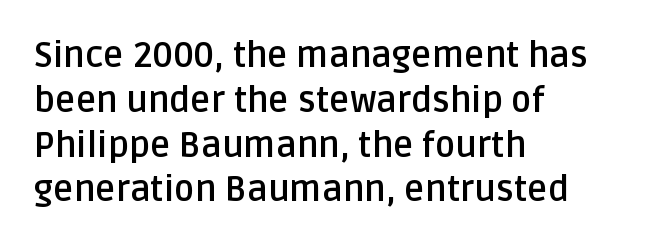
The image shows 35 px semibold sans-serif type, upright; set left-aligned, normal line spacing (1.28x), normal letter spacing, not underlined; low stroke contrast and a large x-height.
